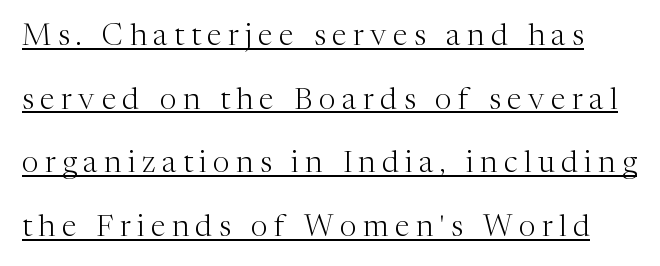
Q: Is the text bold? A: No.
Q: Is the text italic (slanted)? A: No, it is upright.
Q: Is the typeface a serif or a sans-serif typeface? A: Serif.
Q: Is the text underlined? A: Yes.
Q: Is the spacing between letters normal or unusually wide? A: Unusually wide.
Q: Is the spacing between lines tight, normal or loose? A: Loose.
Q: Width (condensed, normal, or wide)? A: Normal.
Q: Stroke contrast? A: Medium.
Q: x-height? A: Medium.
Q: Monospaced? A: No.
